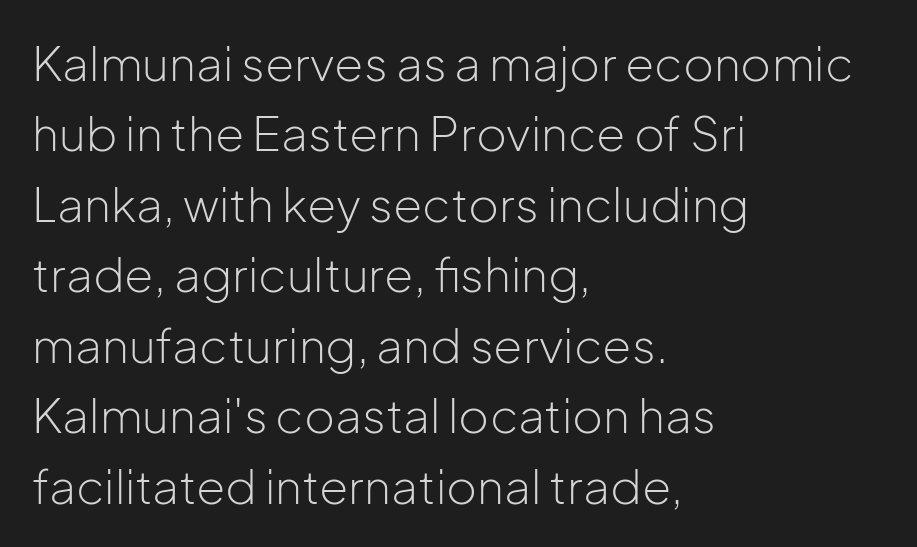
Q: Is the text bold? A: No.
Q: Is the text italic (slanted)? A: No, it is upright.
Q: Is the typeface a serif or a sans-serif typeface? A: Sans-serif.
Q: Is the text underlined? A: No.
Q: How is the paragraph aligned? A: Left-aligned.
Q: Is the spacing between letters normal or unusually wide? A: Normal.
Q: Is the spacing between lines tight, normal or loose? A: Normal.
Q: Width (condensed, normal, or wide)? A: Normal.
Q: Stroke contrast? A: Low.
Q: x-height? A: Medium.
Q: Monospaced? A: No.
